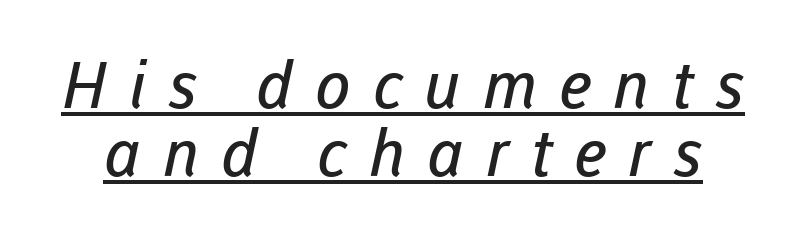
Nope, no serifs anywhere on these letters. The rendering uses a small line-height, squeezing the rows. The tracking reads as deliberately expanded to a designer's eye. Stem width sits at or under what a default text font uses. Compared with undecorated copy, this sample adds a rule below the words. Think of a printed novel: that variable character pitch is what you see here.
